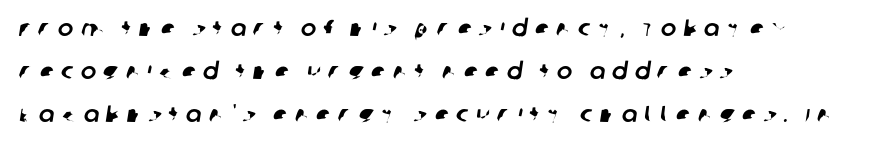
The image shows 23 px text type; set left-aligned, line spacing 1.88x, unusually wide letter spacing (+0.32 em), not underlined.
